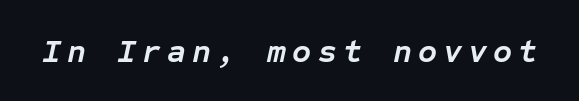
The image shows 33 px semibold type, italic (leaning right), monospaced; set not underlined; low stroke contrast and a medium x-height.
